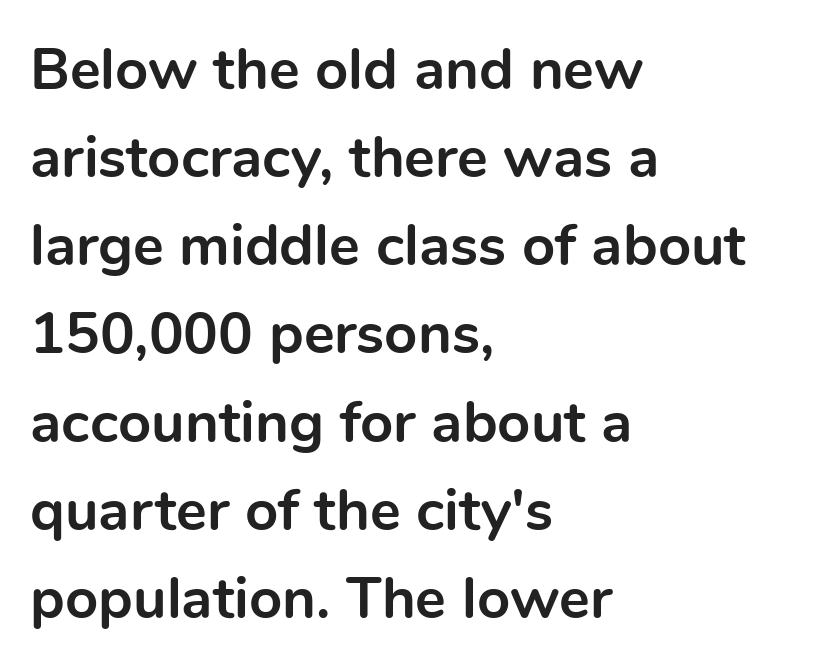
The image shows 58 px bold sans-serif type, upright; set left-aligned, normal line spacing (1.52x), normal letter spacing, not underlined; a medium x-height.
